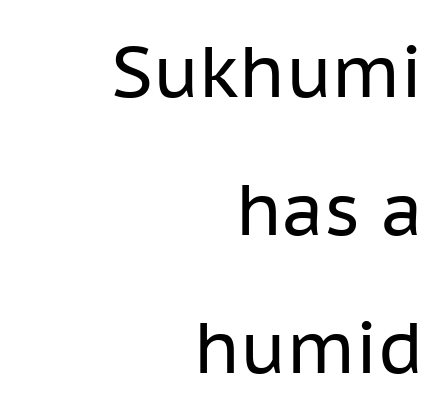
The image shows 72 px regular-weight sans-serif type, upright; set right-aligned, loose line spacing (1.92x), normal letter spacing, not underlined; low stroke contrast and a medium x-height.
